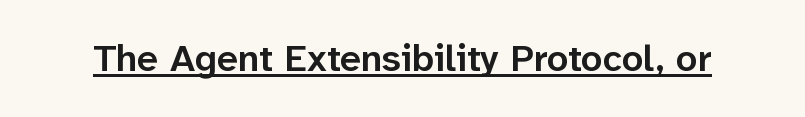
The image shows 38 px semibold sans-serif type, upright; set normal letter spacing, underlined; low stroke contrast and a medium x-height.
